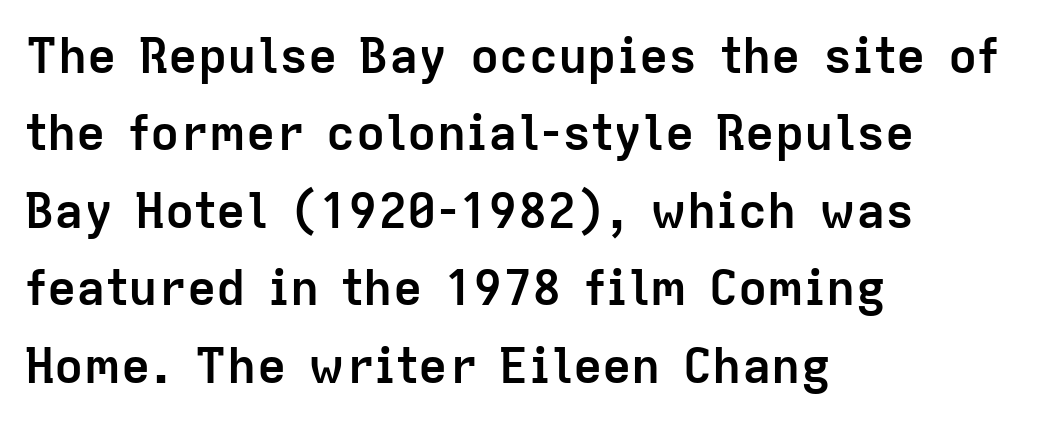
{"serif": "no", "italic": "no", "bold": "yes", "weight": "semibold", "width": "normal", "stroke_contrast": "low", "x_height": "medium", "monospaced": "no", "underline": "no", "align": "left", "line_spacing": "normal", "line_spacing_ratio": 1.58, "letter_spacing": "normal", "letter_spacing_em": 0.0, "glyph_px": 49}
